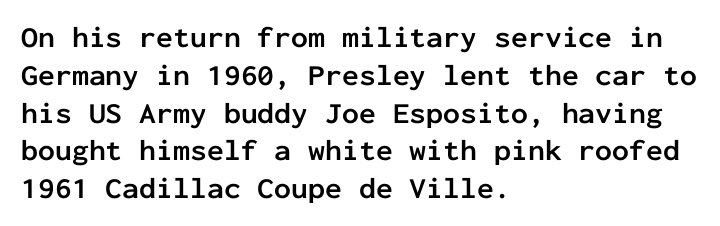
Nobody touched the tracking dial on this one. Check under the words: just untouched page. Rows of type keep a routine distance in the vertical direction. Do the characters align in a grid? Yes, the font is monospaced.
